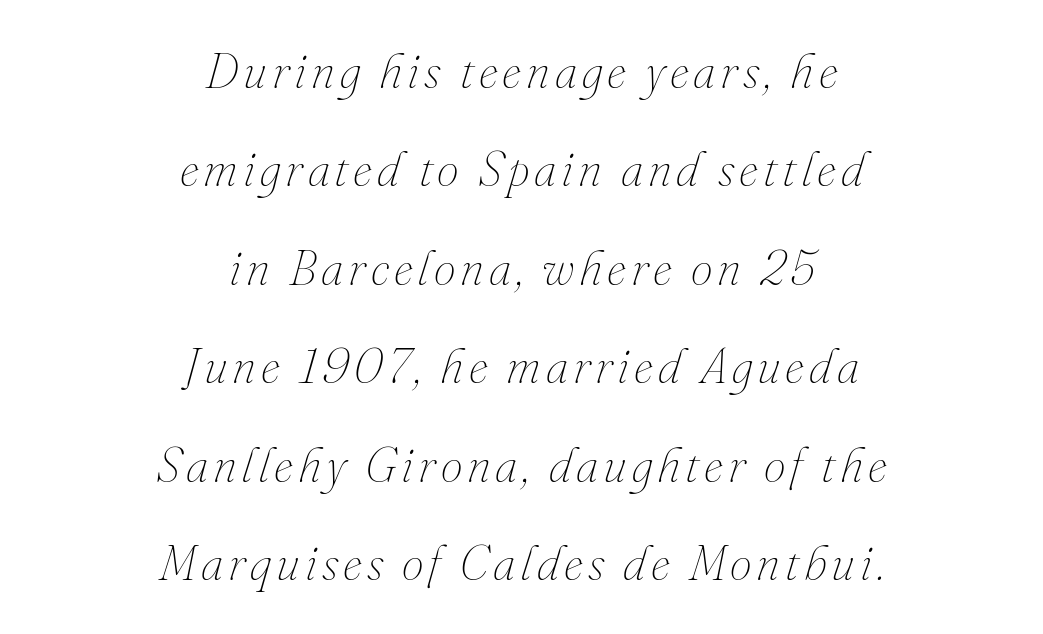
Q: Is the text bold? A: No.
Q: Is the text italic (slanted)? A: Yes, it leans right by about 16 degrees.
Q: Is the text underlined? A: No.
Q: How is the paragraph aligned? A: Centered.
Q: Is the spacing between lines tight, normal or loose? A: Loose.
Q: Width (condensed, normal, or wide)? A: Normal.
Q: Stroke contrast? A: Medium.
Q: x-height? A: Small.
Q: Monospaced? A: No.
